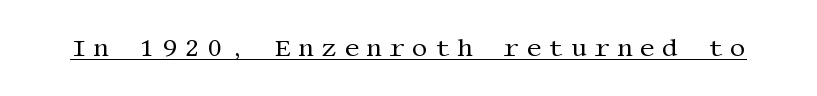
Unlike italic type, these characters show no tilt at all. No extra ink here — the face is not bold. The face used here appears with an underline applied. The face used here is rendered with a markedly widened letterfit.
